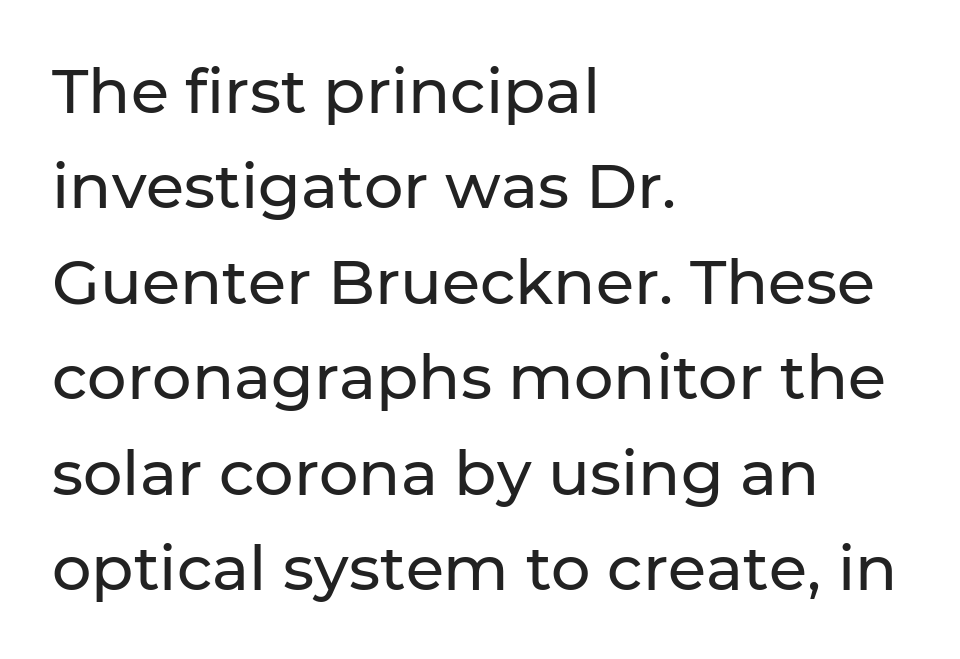
{"serif": "no", "italic": "no", "width": "normal", "stroke_contrast": "low", "x_height": "medium", "monospaced": "no", "underline": "no", "align": "left", "line_spacing": "normal", "line_spacing_ratio": 1.54, "letter_spacing": "normal", "letter_spacing_em": 0.0, "glyph_px": 62}
